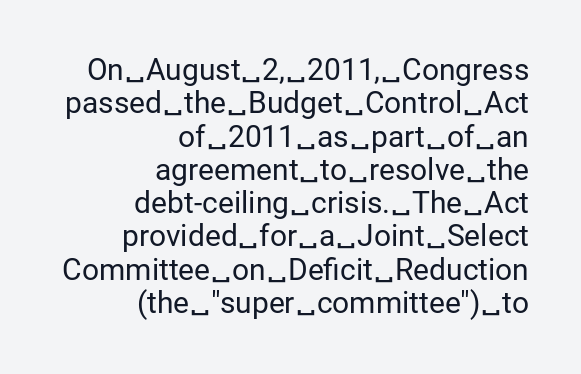
Q: Is the text bold? A: No.
Q: Is the text italic (slanted)? A: No, it is upright.
Q: Is the typeface a serif or a sans-serif typeface? A: Sans-serif.
Q: Is the text underlined? A: No.
Q: How is the paragraph aligned? A: Right-aligned.
Q: Is the spacing between letters normal or unusually wide? A: Normal.
Q: Is the spacing between lines tight, normal or loose? A: Tight.
Q: Width (condensed, normal, or wide)? A: Normal.
Q: Stroke contrast? A: Low.
Q: x-height? A: Medium.
Q: Monospaced? A: No.
